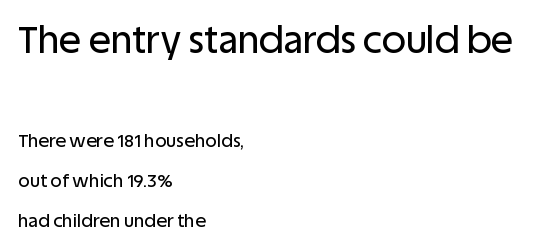
{"serif": "no", "italic": "no", "width": "normal", "stroke_contrast": "low", "x_height": "large", "monospaced": "no", "underline": "no", "align": "left", "line_spacing": "loose", "line_spacing_ratio": 2.22, "letter_spacing": "normal", "letter_spacing_em": 0.0, "larger_block": "first", "size_ratio": 2.06, "glyph_px": 37}
